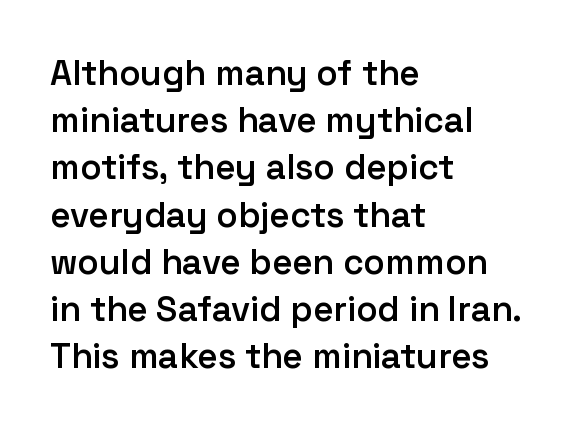
{"serif": "no", "italic": "no", "bold": "semi", "weight": "semibold", "width": "normal", "stroke_contrast": "low", "x_height": "medium", "monospaced": "no", "underline": "no", "align": "left", "line_spacing": "normal", "line_spacing_ratio": 1.35, "letter_spacing": "normal", "letter_spacing_em": 0.0, "glyph_px": 35}
